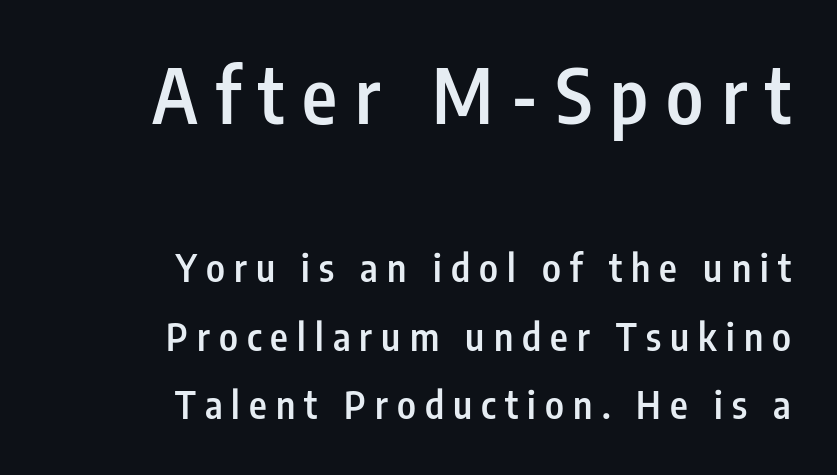
Q: Is the text bold? A: Semi-bold.
Q: Is the text italic (slanted)? A: No, it is upright.
Q: Is the typeface a serif or a sans-serif typeface? A: Sans-serif.
Q: Is the text underlined? A: No.
Q: How is the paragraph aligned? A: Right-aligned.
Q: Is the spacing between letters normal or unusually wide? A: Unusually wide.
Q: Which block of text is set in a larger size, the first (top) or the second (bottom)? A: The first (top) one.
Q: Width (condensed, normal, or wide)? A: Condensed.
Q: Stroke contrast? A: Low.
Q: x-height? A: Medium.
Q: Monospaced? A: No.
